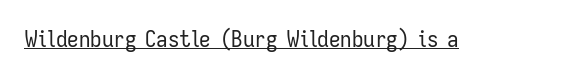
Q: Is the text bold? A: No.
Q: Is the text italic (slanted)? A: No, it is upright.
Q: Is the text underlined? A: Yes.
Q: Is the spacing between letters normal or unusually wide? A: Normal.
